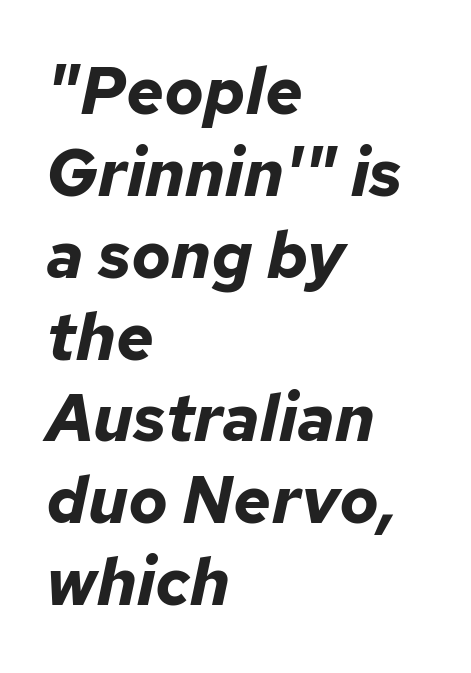
The image shows 66 px bold type, italic (leaning right); set left-aligned, line spacing 1.24x, normal letter spacing, not underlined; low stroke contrast and a medium x-height.
